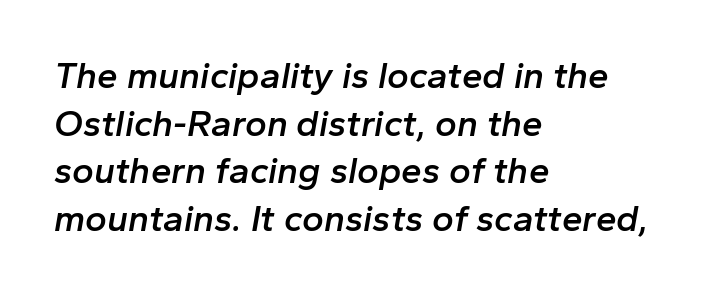
Q: Is the text bold? A: Semi-bold.
Q: Is the text italic (slanted)? A: Yes, it leans right by about 10 degrees.
Q: Is the text underlined? A: No.
Q: How is the paragraph aligned? A: Left-aligned.
Q: Is the spacing between letters normal or unusually wide? A: Normal.
Q: Is the spacing between lines tight, normal or loose? A: Normal.
Q: Width (condensed, normal, or wide)? A: Normal.
Q: Stroke contrast? A: Low.
Q: x-height? A: Medium.
Q: Monospaced? A: No.
